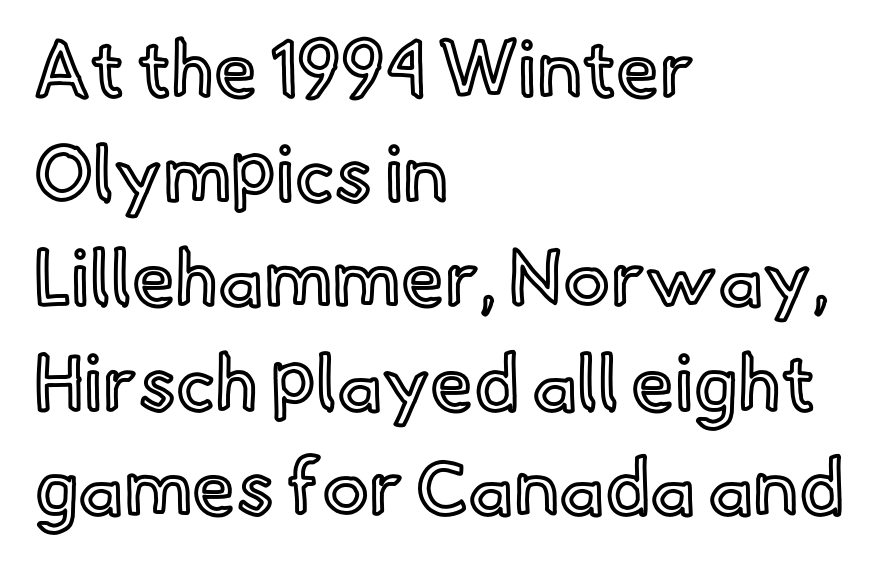
Q: Is the text italic (slanted)? A: No, it is upright.
Q: Is the text underlined? A: No.
Q: How is the paragraph aligned? A: Left-aligned.
Q: Is the spacing between letters normal or unusually wide? A: Normal.
Q: Is the spacing between lines tight, normal or loose? A: Normal.
Q: Width (condensed, normal, or wide)? A: Normal.
Q: x-height? A: Small.
Q: Monospaced? A: No.
